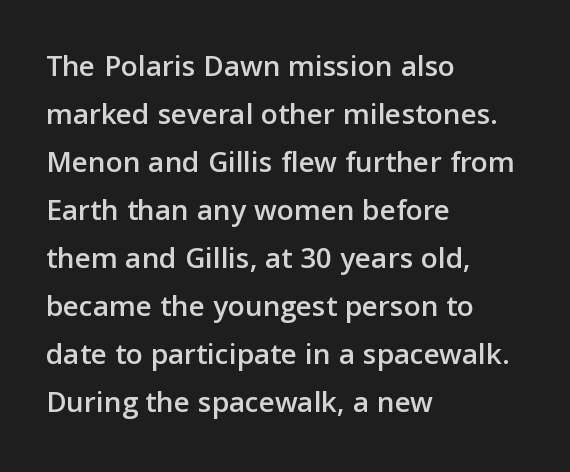
Q: Is the text italic (slanted)? A: No, it is upright.
Q: Is the typeface a serif or a sans-serif typeface? A: Sans-serif.
Q: Is the text underlined? A: No.
Q: How is the paragraph aligned? A: Left-aligned.
Q: Is the spacing between letters normal or unusually wide? A: Normal.
Q: Is the spacing between lines tight, normal or loose? A: Normal.
Q: Width (condensed, normal, or wide)? A: Normal.
Q: Stroke contrast? A: Low.
Q: x-height? A: Medium.
Q: Monospaced? A: No.
